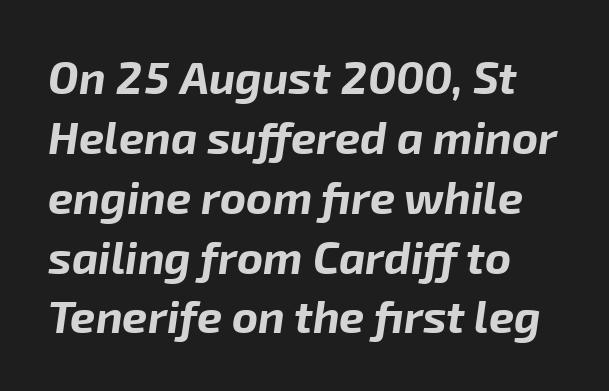
{"italic": "yes", "lean": "right", "slant_degrees": 8, "bold": "yes", "weight": "bold", "width": "normal", "stroke_contrast": "low", "x_height": "medium", "monospaced": "no", "underline": "no", "line_spacing": "normal", "line_spacing_ratio": 1.33, "letter_spacing": "normal", "letter_spacing_em": 0.0, "glyph_px": 45}
